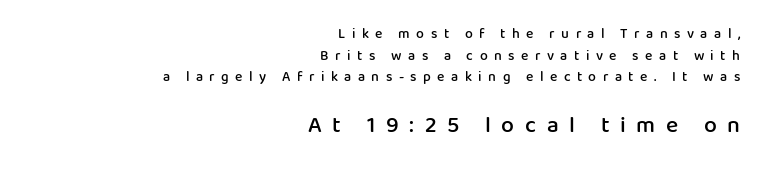
What stands out about the letter spacing? Its width — letters are far apart. Teacher's note: observe the even right margin — that is flush-right alignment. Regular leading. Unmarked baselines from the first word to the last. Firm but not heavy-handed strokes: this text is semibold.
